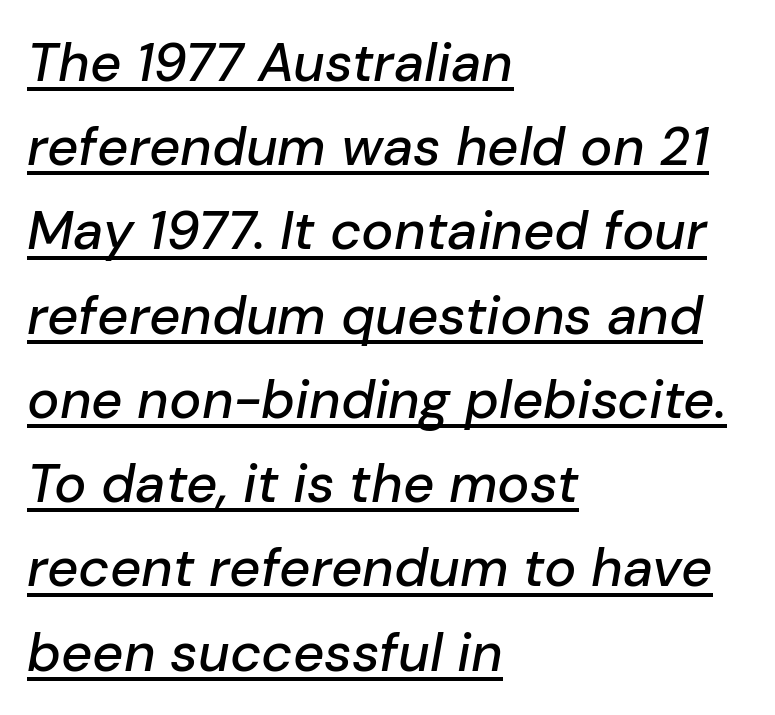
The image shows 54 px text type, italic (leaning right); set left-aligned, normal line spacing (1.56x), normal letter spacing, underlined; low stroke contrast and a medium x-height.
